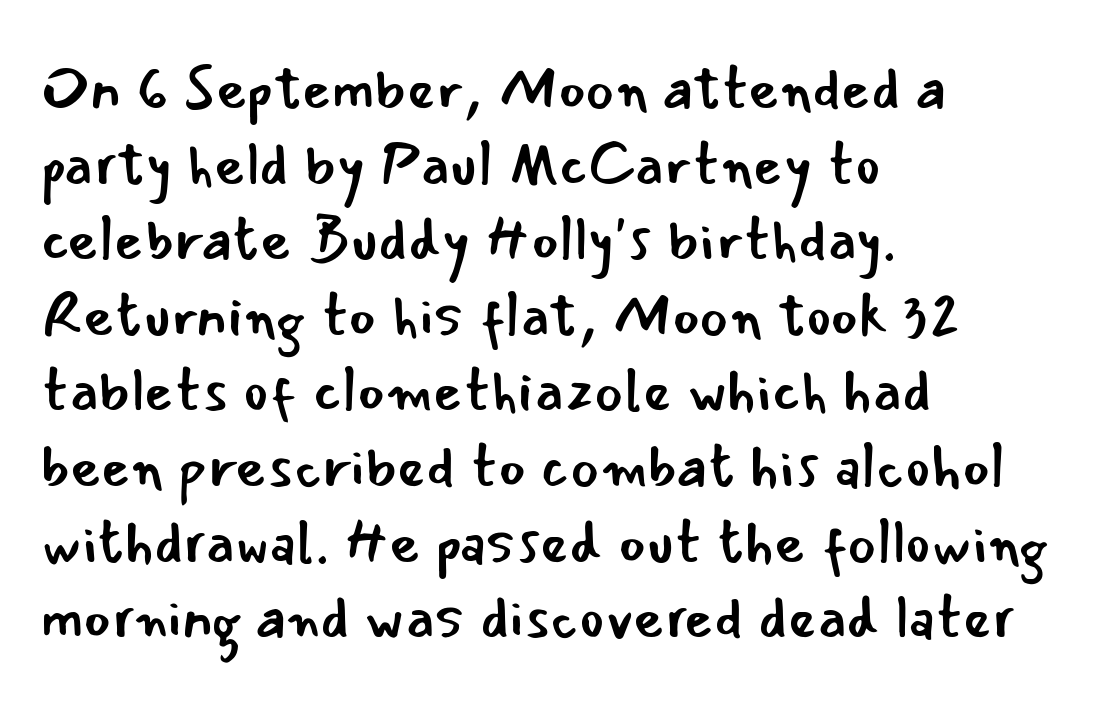
Q: Is the text bold? A: No.
Q: Is the text italic (slanted)? A: No, it is upright.
Q: Is the typeface a serif or a sans-serif typeface? A: Sans-serif.
Q: Is the text underlined? A: No.
Q: How is the paragraph aligned? A: Left-aligned.
Q: Is the spacing between letters normal or unusually wide? A: Normal.
Q: Is the spacing between lines tight, normal or loose? A: Normal.
Q: Width (condensed, normal, or wide)? A: Normal.
Q: Stroke contrast? A: Low.
Q: x-height? A: Small.
Q: Monospaced? A: No.
